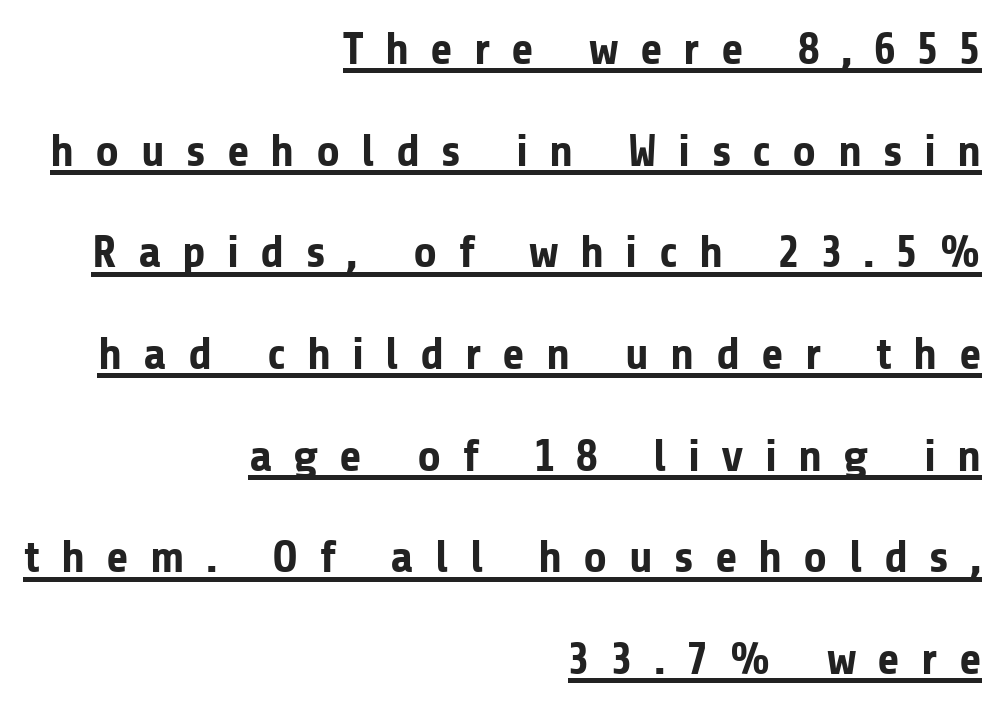
{"serif": "no", "italic": "no", "bold": "yes", "weight": "bold", "width": "normal", "stroke_contrast": "low", "x_height": "medium", "monospaced": "no", "underline": "yes", "align": "right", "line_spacing": "loose", "line_spacing_ratio": 2.21, "letter_spacing": "wide", "letter_spacing_em": 0.46, "glyph_px": 46}
